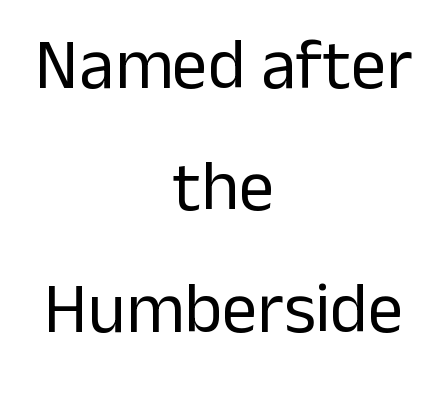
Q: Is the text bold? A: No.
Q: Is the text italic (slanted)? A: No, it is upright.
Q: Is the typeface a serif or a sans-serif typeface? A: Sans-serif.
Q: Is the text underlined? A: No.
Q: How is the paragraph aligned? A: Centered.
Q: Is the spacing between letters normal or unusually wide? A: Normal.
Q: Width (condensed, normal, or wide)? A: Normal.
Q: Stroke contrast? A: Low.
Q: x-height? A: Medium.
Q: Monospaced? A: No.
